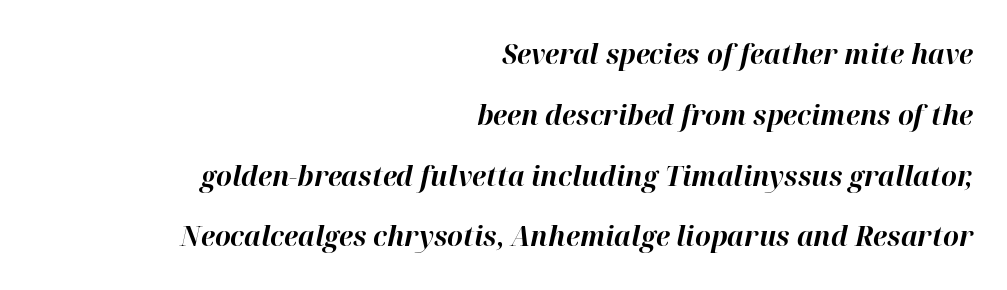
The image shows 28 px bold type, italic (leaning right); set right-aligned, loose line spacing (2.17x), normal letter spacing, not underlined; high stroke contrast and a medium x-height.
